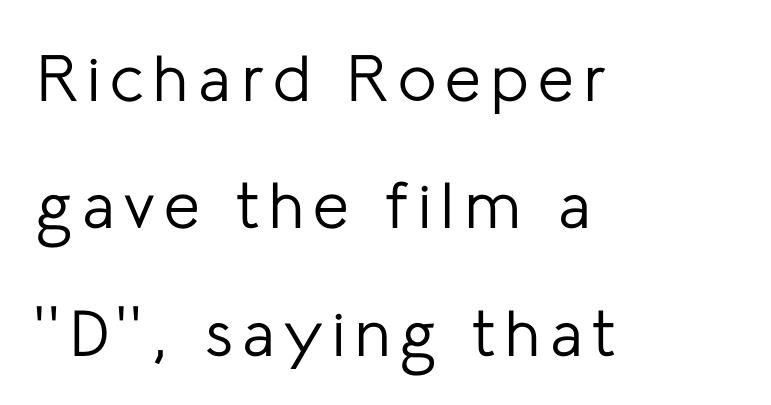
The image shows 65 px regular-weight sans-serif type, upright; set left-aligned, loose line spacing (1.96x), not underlined; low stroke contrast and a medium x-height.
